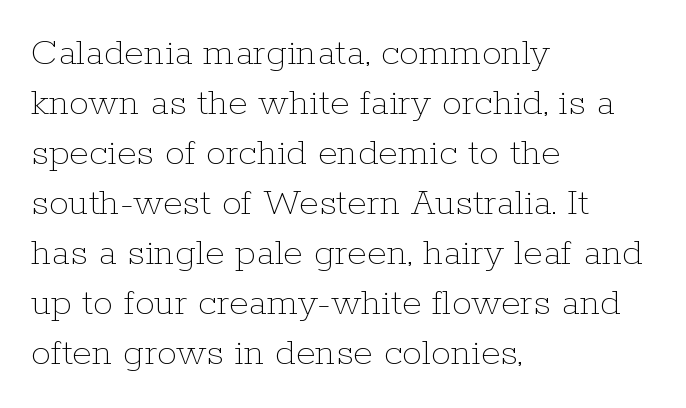
{"italic": "no", "bold": "no", "weight": "thin", "width": "normal", "stroke_contrast": "low", "x_height": "medium", "monospaced": "no", "underline": "no", "align": "left", "line_spacing": "normal", "line_spacing_ratio": 1.25, "letter_spacing": "normal", "letter_spacing_em": 0.0, "glyph_px": 40}
